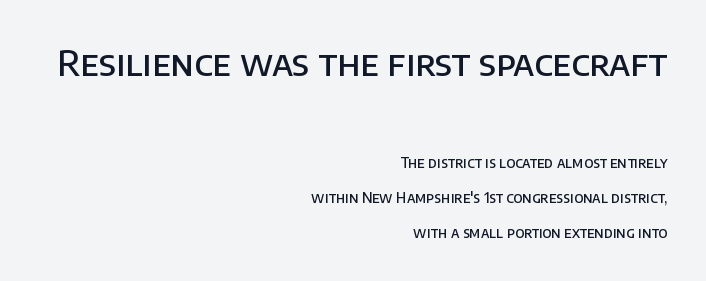
Q: Is the text bold? A: Semi-bold.
Q: Is the text italic (slanted)? A: No, it is upright.
Q: Is the typeface a serif or a sans-serif typeface? A: Sans-serif.
Q: Is the text underlined? A: No.
Q: How is the paragraph aligned? A: Right-aligned.
Q: Is the spacing between letters normal or unusually wide? A: Normal.
Q: Is the spacing between lines tight, normal or loose? A: Loose.
Q: Which block of text is set in a larger size, the first (top) or the second (bottom)? A: The first (top) one.
Q: Width (condensed, normal, or wide)? A: Normal.
Q: Stroke contrast? A: Low.
Q: x-height? A: Large.
Q: Monospaced? A: No.
